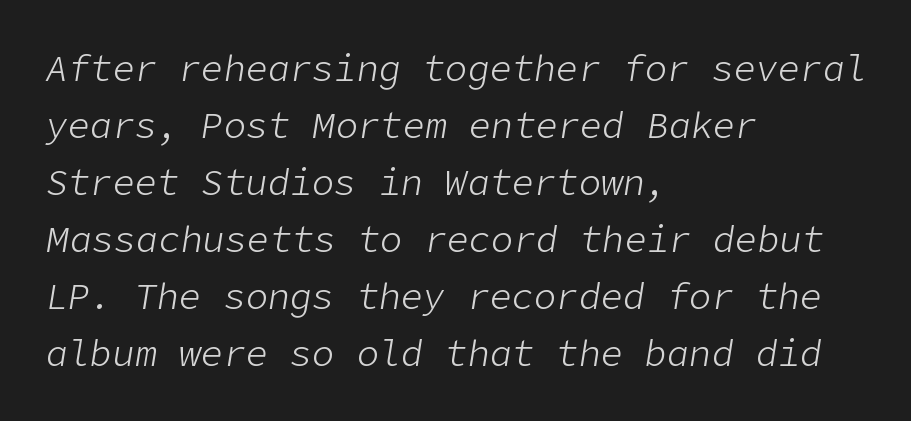
Each row of text sits above clean, open space. Regarding leading, the lines here are spaced in the standard way. Think standard paragraph weight, or any step lighter than that. The compositor pushed each line to the left boundary. Glyph-to-glyph distance matches everyday printed text.
